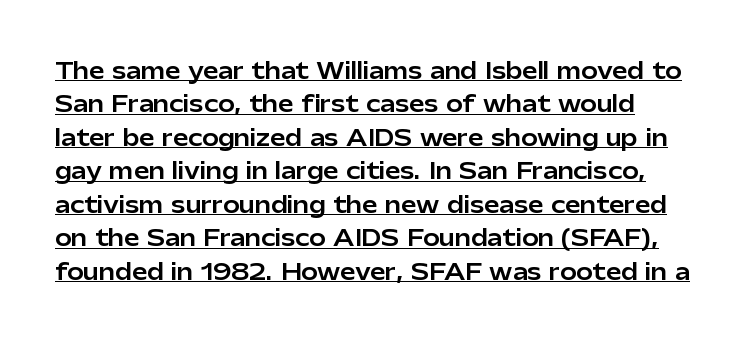
The image shows 22 px text type, upright; set normal line spacing (1.52x), normal letter spacing, underlined.
